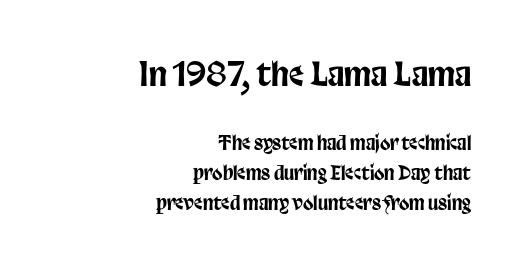
The line-height multiplier appears to be the usual default. You could not count columns in this text — the font is proportionally spaced. Quick note: not italic, upright. The passage shown is not underscored anywhere. You could call the tracking neutral — neither tight nor loose.
